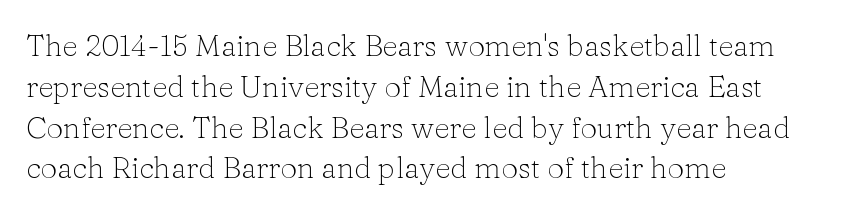
The face looks like a standard text weight, possibly lighter. The face used here is seriffed, in the tradition of book romans. Tall strokes in this sample are plumb rather than angled. Normally led — the rows are evenly, conventionally spaced. Type without underlining.
